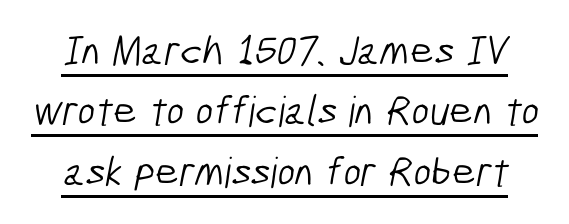
Q: Is the text bold? A: No.
Q: Is the typeface a serif or a sans-serif typeface? A: Sans-serif.
Q: Is the text underlined? A: Yes.
Q: Is the spacing between letters normal or unusually wide? A: Normal.
Q: Is the spacing between lines tight, normal or loose? A: Normal.
Q: Width (condensed, normal, or wide)? A: Condensed.
Q: Stroke contrast? A: Low.
Q: x-height? A: Medium.
Q: Monospaced? A: No.
